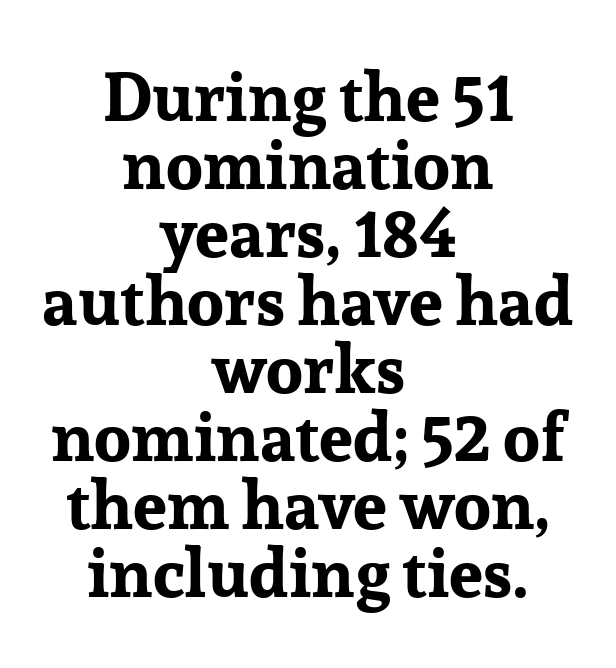
The image shows 68 px bold serif type, upright; set centered, tight line spacing (1.0x), normal letter spacing, not underlined; low stroke contrast and a medium x-height.
